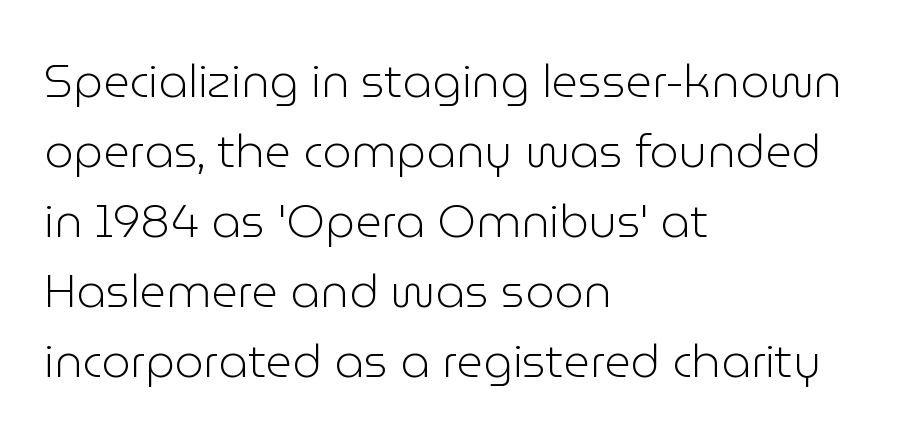
Q: Is the text bold? A: No.
Q: Is the text italic (slanted)? A: No, it is upright.
Q: Is the typeface a serif or a sans-serif typeface? A: Sans-serif.
Q: Is the text underlined? A: No.
Q: How is the paragraph aligned? A: Left-aligned.
Q: Is the spacing between letters normal or unusually wide? A: Normal.
Q: Is the spacing between lines tight, normal or loose? A: Normal.
Q: Width (condensed, normal, or wide)? A: Normal.
Q: Stroke contrast? A: Low.
Q: x-height? A: Medium.
Q: Monospaced? A: No.
